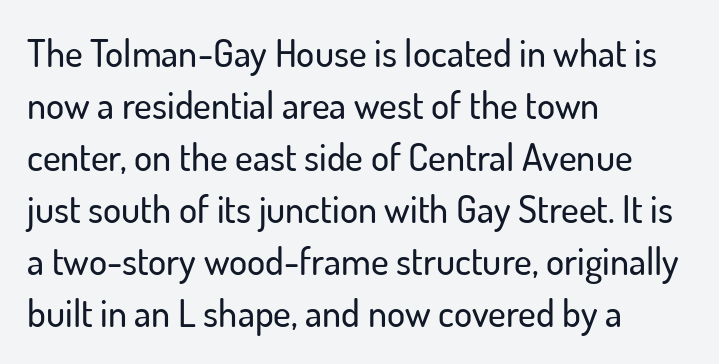
The image shows 38 px sans-serif type, upright; set left-aligned, normal line spacing (1.37x), normal letter spacing, not underlined; low stroke contrast and a small x-height.
